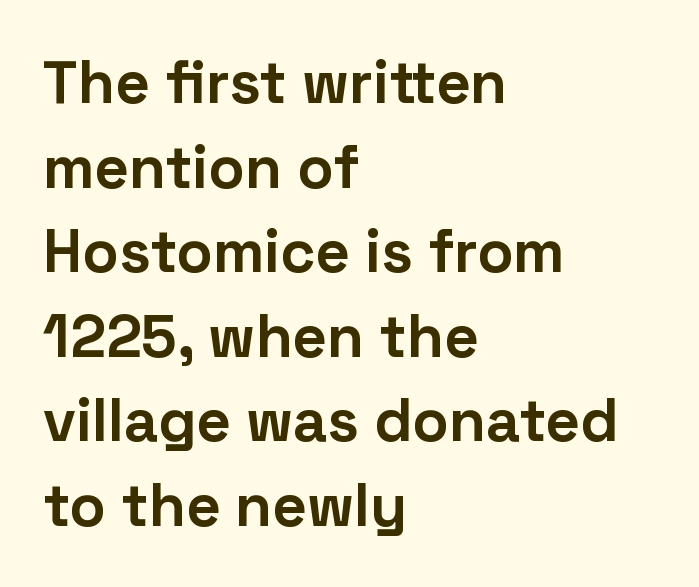
You can tell from the bare stems that sans-serif type was used. The letters are bold, with thick, heavy strokes. The lines are quadded left. The foot of each line stays bare and open.
